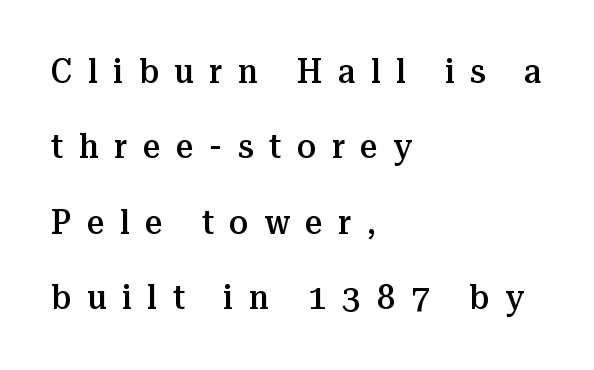
{"serif": "yes", "italic": "no", "bold": "semi", "weight": "semibold", "width": "normal", "stroke_contrast": "medium", "x_height": "medium", "monospaced": "no", "underline": "no", "align": "left", "line_spacing": "loose", "line_spacing_ratio": 2.22, "letter_spacing": "wide", "letter_spacing_em": 0.46, "glyph_px": 34}
